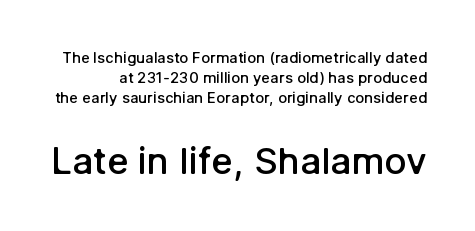
Q: Is the text bold? A: Semi-bold.
Q: Is the text italic (slanted)? A: No, it is upright.
Q: Is the typeface a serif or a sans-serif typeface? A: Sans-serif.
Q: Is the text underlined? A: No.
Q: Is the spacing between letters normal or unusually wide? A: Normal.
Q: Is the spacing between lines tight, normal or loose? A: Normal.
Q: Which block of text is set in a larger size, the first (top) or the second (bottom)? A: The second (bottom) one.
Q: Width (condensed, normal, or wide)? A: Normal.
Q: Stroke contrast? A: Low.
Q: x-height? A: Medium.
Q: Monospaced? A: No.
